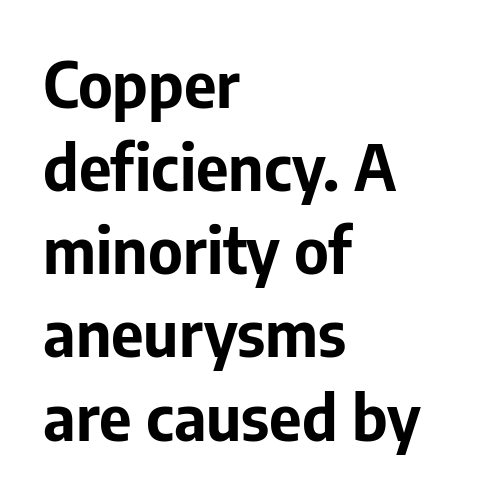
{"serif": "no", "italic": "no", "bold": "yes", "weight": "bold", "width": "normal", "stroke_contrast": "low", "x_height": "medium", "monospaced": "no", "underline": "no", "align": "left", "line_spacing": "normal", "line_spacing_ratio": 1.32, "letter_spacing": "normal", "letter_spacing_em": 0.0, "glyph_px": 63}
